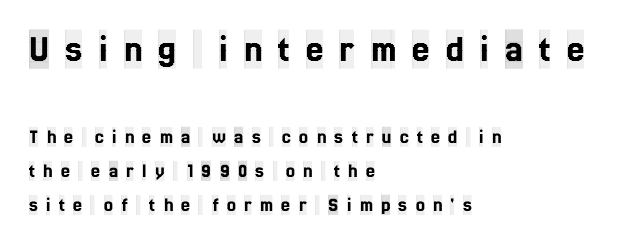
The image shows 39 px condensed serif type, upright; set left-aligned, normal line spacing (1.69x), unusually wide letter spacing (+0.42 em), not underlined; the first (top) block is 1.95x larger; a large x-height.
